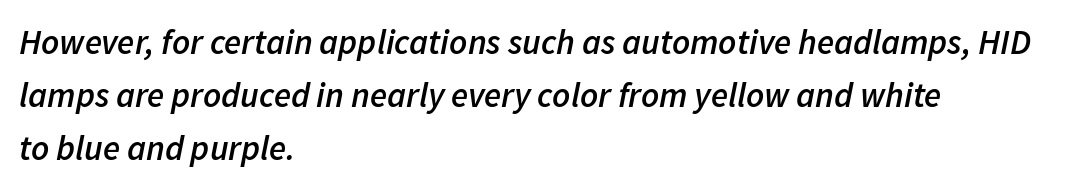
The glyphs look as if they've been sheared to an angle. Does the leading feel generous? No, just average. The strokes are fattened partway — semibold, not bold. Varying glyph widths throughout — classic text-font behaviour. The gap between lines stays unmarked.
